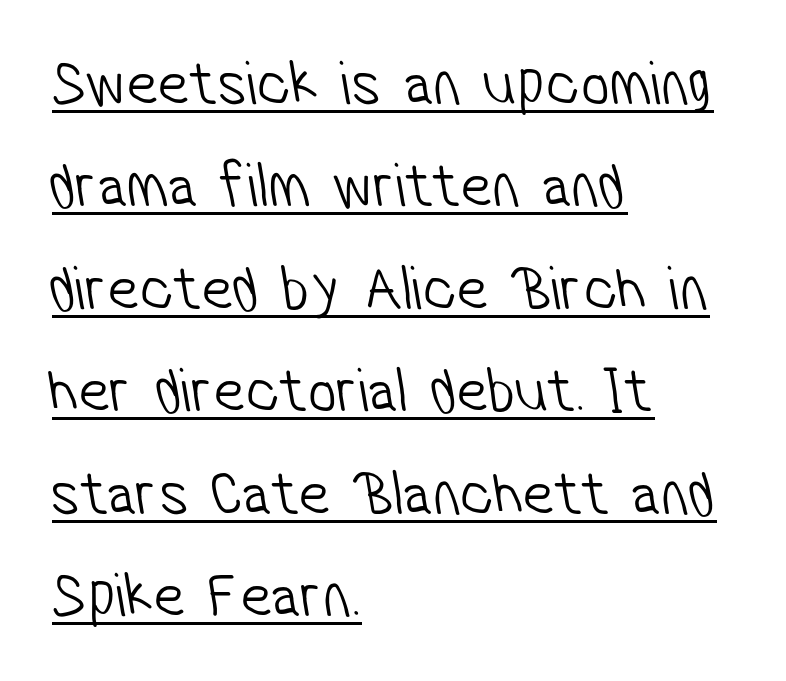
{"serif": "no", "bold": "no", "weight": "light", "width": "condensed", "stroke_contrast": "low", "x_height": "medium", "monospaced": "no", "underline": "yes", "align": "left", "line_spacing": "normal", "line_spacing_ratio": 1.6, "letter_spacing": "normal", "letter_spacing_em": 0.0, "glyph_px": 64}
